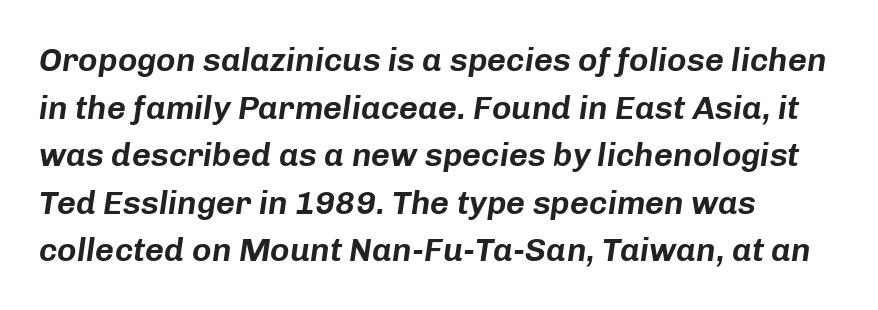
The image shows 33 px text type, italic (leaning right); set left-aligned, normal line spacing (1.44x), normal letter spacing, not underlined; low stroke contrast and a medium x-height.
